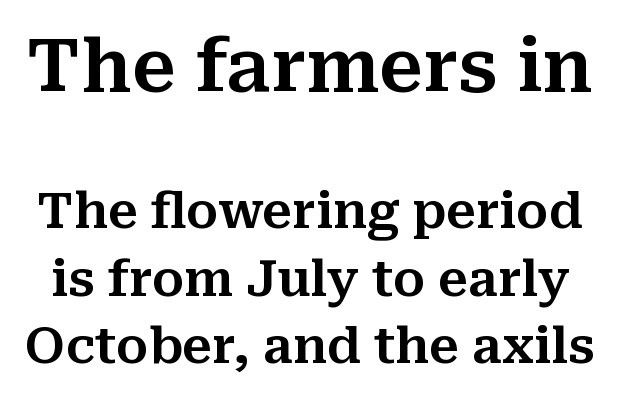
Beneath every word, the page is bare. The leading is moderate, giving the passage an even texture. The earlier block is typeset at a bigger size than the later block. Are there feet on the stems? There are — it's a serif. The face used here is proportionally spaced, like ordinary book or web type. What stands out about the letter spacing? Nothing — it is the standard amount.
